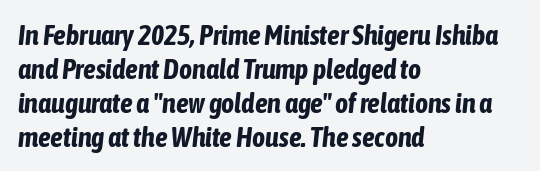
Q: Is the text bold? A: Yes.
Q: Is the text italic (slanted)? A: Yes, it leans right by about 6 degrees.
Q: Is the text underlined? A: No.
Q: How is the paragraph aligned? A: Left-aligned.
Q: Is the spacing between letters normal or unusually wide? A: Normal.
Q: Width (condensed, normal, or wide)? A: Condensed.
Q: Stroke contrast? A: Low.
Q: x-height? A: Medium.
Q: Monospaced? A: No.
